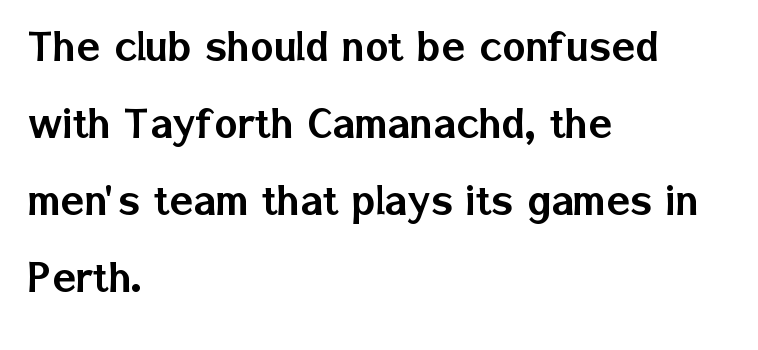
The designer left line spacing at the default. The space beneath each line is pristine and unruled. Tracking value appears to be zero — textbook default spacing. All the whitespace from short lines collects on the right. In terms of letterform style, serifs are entirely absent. A roman cut, with each character standing at attention.
